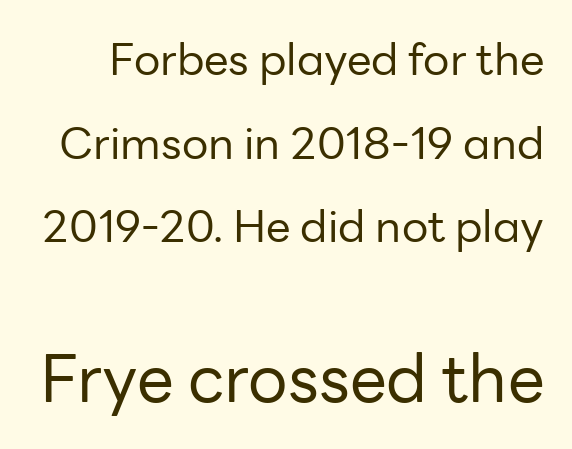
Q: Is the text bold? A: No.
Q: Is the text italic (slanted)? A: No, it is upright.
Q: Is the typeface a serif or a sans-serif typeface? A: Sans-serif.
Q: Is the text underlined? A: No.
Q: Is the spacing between letters normal or unusually wide? A: Normal.
Q: Is the spacing between lines tight, normal or loose? A: Loose.
Q: Which block of text is set in a larger size, the first (top) or the second (bottom)? A: The second (bottom) one.
Q: Width (condensed, normal, or wide)? A: Normal.
Q: Stroke contrast? A: Low.
Q: x-height? A: Medium.
Q: Monospaced? A: No.
